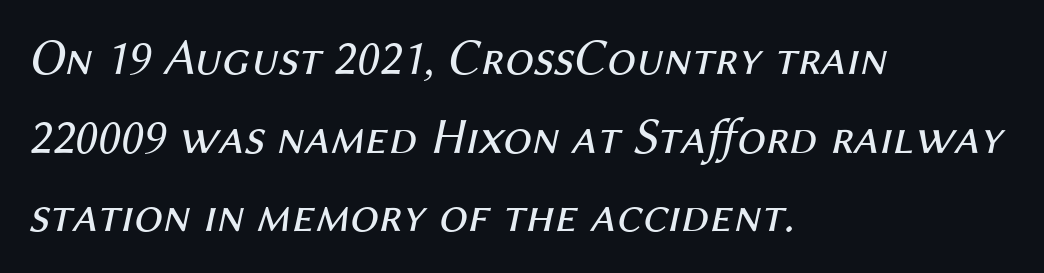
The image shows 51 px regular-weight type, italic (leaning right); set left-aligned, normal line spacing (1.54x), normal letter spacing, not underlined; medium stroke contrast and a medium x-height.
